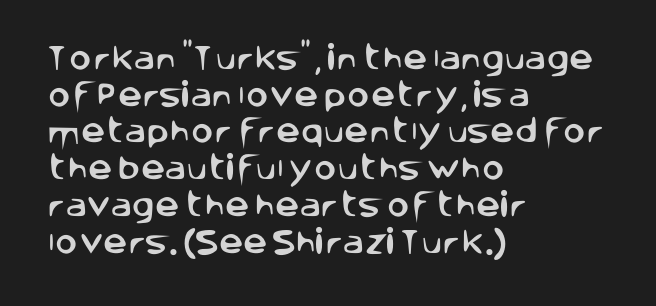
The image shows 27 px text type, upright; set left-aligned, normal line spacing (1.36x), normal letter spacing, not underlined.
